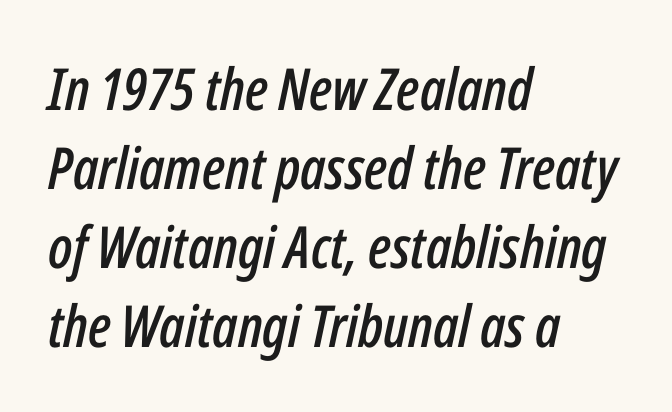
{"italic": "yes", "lean": "right", "slant_degrees": 12, "width": "condensed", "stroke_contrast": "low", "x_height": "medium", "monospaced": "no", "underline": "no", "align": "left", "line_spacing": "normal", "line_spacing_ratio": 1.36, "letter_spacing": "normal", "letter_spacing_em": 0.0, "glyph_px": 58}
